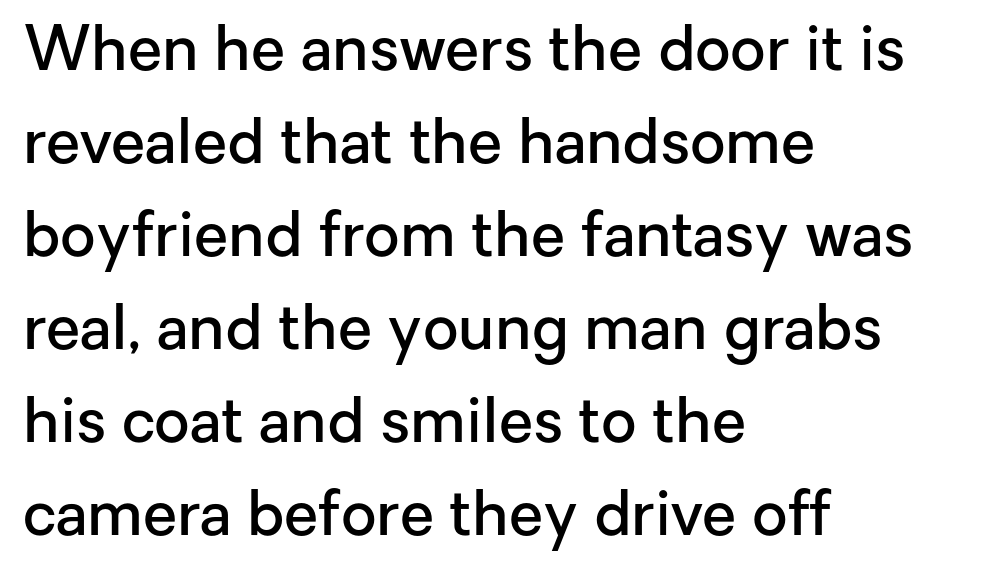
Q: Is the text bold? A: Semi-bold.
Q: Is the text italic (slanted)? A: No, it is upright.
Q: Is the typeface a serif or a sans-serif typeface? A: Sans-serif.
Q: Is the text underlined? A: No.
Q: How is the paragraph aligned? A: Left-aligned.
Q: Is the spacing between letters normal or unusually wide? A: Normal.
Q: Is the spacing between lines tight, normal or loose? A: Normal.
Q: Width (condensed, normal, or wide)? A: Normal.
Q: Stroke contrast? A: Low.
Q: x-height? A: Medium.
Q: Monospaced? A: No.
